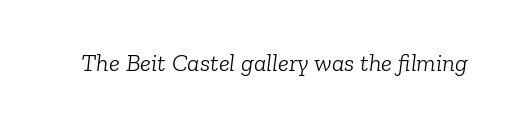
The foot of each line stays bare and open. Default kerning and tracking; the words read as compact shapes. The font is comparable to plain body text, perhaps lighter. Style check: oblique.
